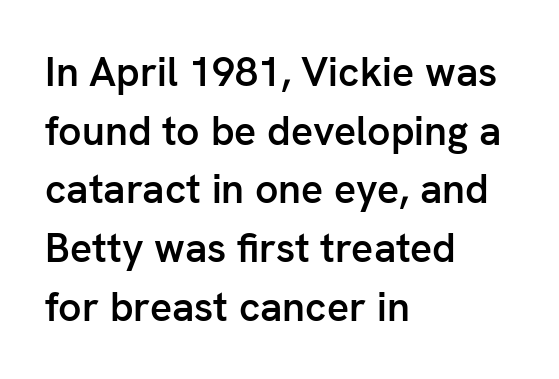
Q: Is the text bold? A: Semi-bold.
Q: Is the text italic (slanted)? A: No, it is upright.
Q: Is the typeface a serif or a sans-serif typeface? A: Sans-serif.
Q: Is the text underlined? A: No.
Q: How is the paragraph aligned? A: Left-aligned.
Q: Is the spacing between letters normal or unusually wide? A: Normal.
Q: Is the spacing between lines tight, normal or loose? A: Normal.
Q: Width (condensed, normal, or wide)? A: Normal.
Q: Stroke contrast? A: Low.
Q: x-height? A: Medium.
Q: Monospaced? A: No.
